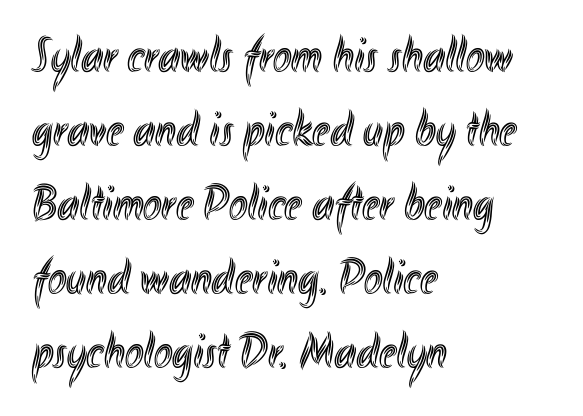
Q: Is the text italic (slanted)? A: Yes.
Q: Is the text underlined? A: No.
Q: How is the paragraph aligned? A: Left-aligned.
Q: Is the spacing between letters normal or unusually wide? A: Normal.
Q: Is the spacing between lines tight, normal or loose? A: Normal.
Q: Width (condensed, normal, or wide)? A: Condensed.
Q: x-height? A: Small.
Q: Monospaced? A: No.
